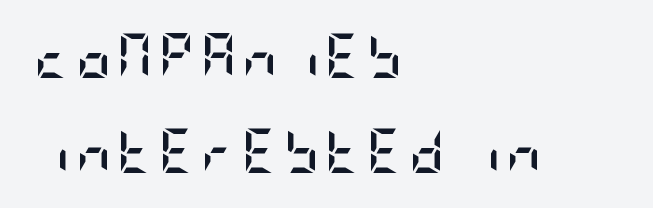
The image shows 44 px semibold, condensed sans-serif type, upright; set left-aligned, loose line spacing (2.17x), not underlined; low stroke contrast and a large x-height.
